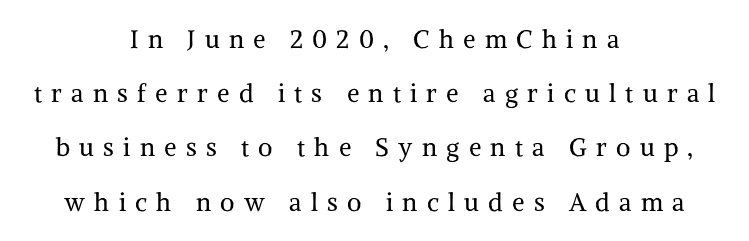
{"italic": "no", "bold": "no", "underline": "no", "align": "center", "line_spacing": "loose", "line_spacing_ratio": 2.17, "letter_spacing": "wide", "letter_spacing_em": 0.37, "glyph_px": 25}
